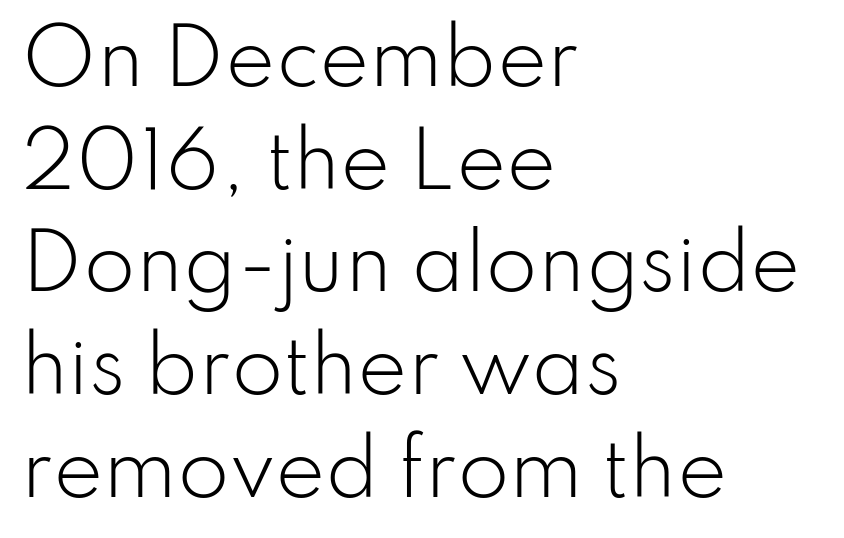
Q: Is the text bold? A: No.
Q: Is the text italic (slanted)? A: No, it is upright.
Q: Is the typeface a serif or a sans-serif typeface? A: Sans-serif.
Q: Is the text underlined? A: No.
Q: How is the paragraph aligned? A: Left-aligned.
Q: Is the spacing between letters normal or unusually wide? A: Normal.
Q: Is the spacing between lines tight, normal or loose? A: Normal.
Q: Width (condensed, normal, or wide)? A: Normal.
Q: Stroke contrast? A: Low.
Q: x-height? A: Small.
Q: Monospaced? A: No.
